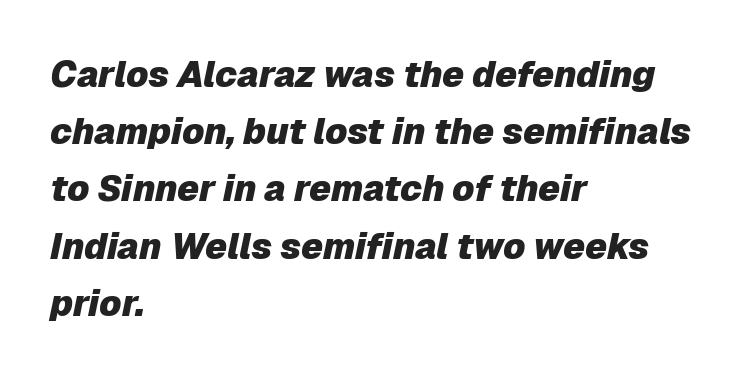
{"italic": "yes", "lean": "right", "slant_degrees": 12, "bold": "yes", "weight": "heavy", "width": "normal", "stroke_contrast": "low", "x_height": "medium", "monospaced": "no", "underline": "no", "align": "left", "line_spacing": "normal", "line_spacing_ratio": 1.59, "letter_spacing": "normal", "letter_spacing_em": 0.0, "glyph_px": 36}
